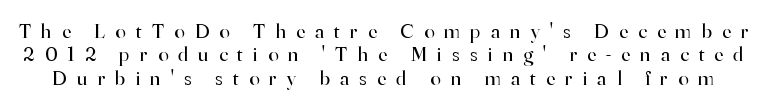
Q: Is the text bold? A: No.
Q: Is the text italic (slanted)? A: No, it is upright.
Q: Is the text underlined? A: No.
Q: Is the spacing between letters normal or unusually wide? A: Unusually wide.
Q: Is the spacing between lines tight, normal or loose? A: Tight.
